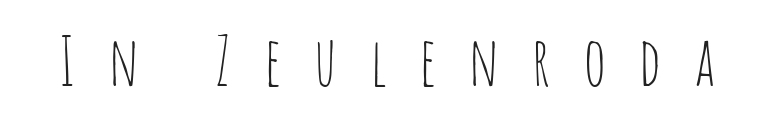
Q: Is the text bold? A: No.
Q: Is the text italic (slanted)? A: No, it is upright.
Q: Is the typeface a serif or a sans-serif typeface? A: Sans-serif.
Q: Is the text underlined? A: No.
Q: Is the spacing between letters normal or unusually wide? A: Unusually wide.
Q: Width (condensed, normal, or wide)? A: Condensed.
Q: Stroke contrast? A: Low.
Q: x-height? A: Large.
Q: Monospaced? A: No.
